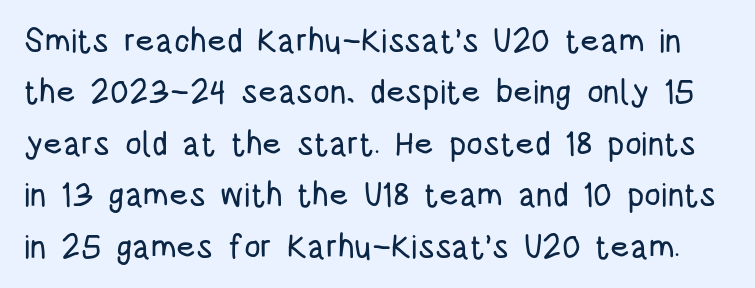
{"serif": "no", "italic": "no", "width": "condensed", "stroke_contrast": "low", "x_height": "large", "monospaced": "no", "underline": "no", "line_spacing": "normal", "line_spacing_ratio": 1.56, "letter_spacing": "normal", "letter_spacing_em": 0.0, "glyph_px": 33}
